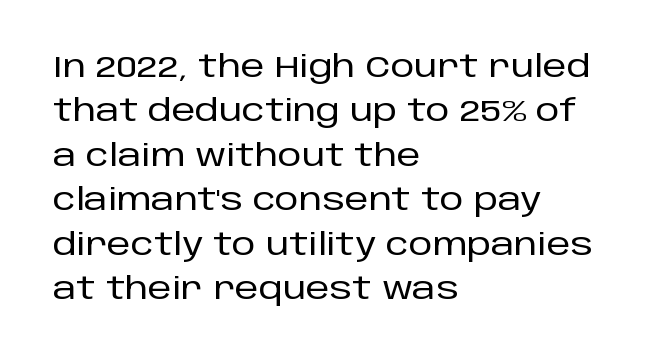
The image shows 30 px sans-serif type, upright; set left-aligned, normal line spacing (1.48x), normal letter spacing, not underlined; low stroke contrast and a large x-height.
